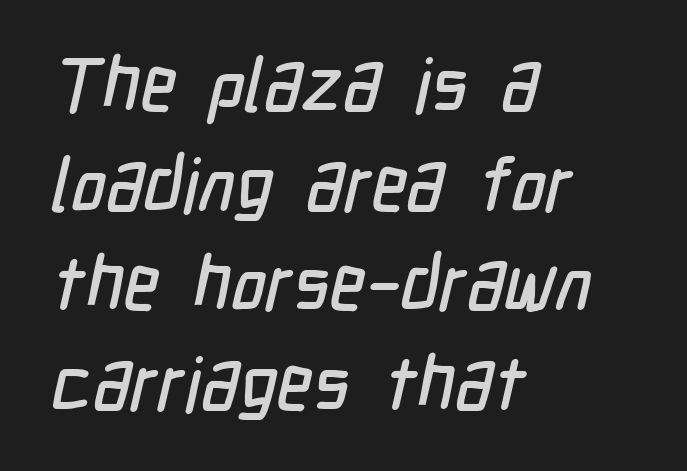
The image shows 75 px condensed sans-serif type; set left-aligned, normal line spacing (1.33x), normal letter spacing, not underlined; low stroke contrast and a medium x-height.
